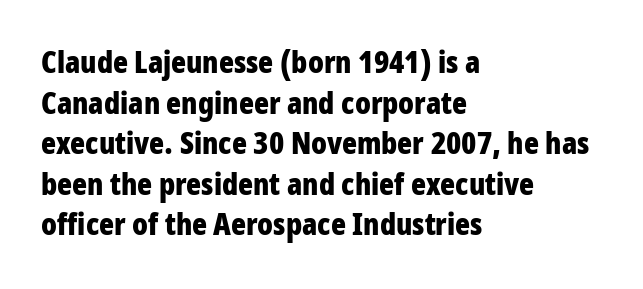
Q: Is the text bold? A: Yes.
Q: Is the text italic (slanted)? A: No, it is upright.
Q: Is the typeface a serif or a sans-serif typeface? A: Sans-serif.
Q: Is the text underlined? A: No.
Q: How is the paragraph aligned? A: Left-aligned.
Q: Is the spacing between letters normal or unusually wide? A: Normal.
Q: Is the spacing between lines tight, normal or loose? A: Normal.
Q: Width (condensed, normal, or wide)? A: Condensed.
Q: Stroke contrast? A: Low.
Q: x-height? A: Large.
Q: Monospaced? A: No.
